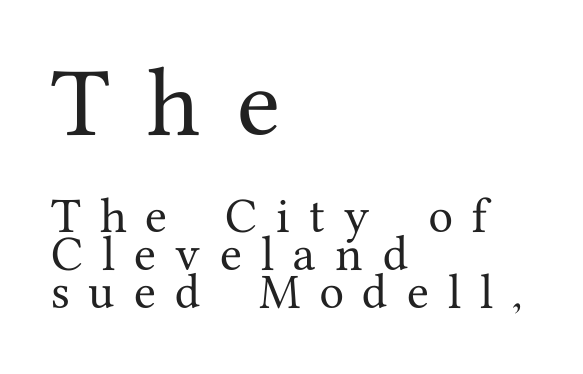
{"serif": "yes", "italic": "no", "width": "normal", "stroke_contrast": "medium", "x_height": "medium", "monospaced": "no", "underline": "no", "align": "left", "line_spacing": "tight", "line_spacing_ratio": 0.95, "letter_spacing": "wide", "letter_spacing_em": 0.48, "larger_block": "first", "size_ratio": 1.98, "glyph_px": 79}
